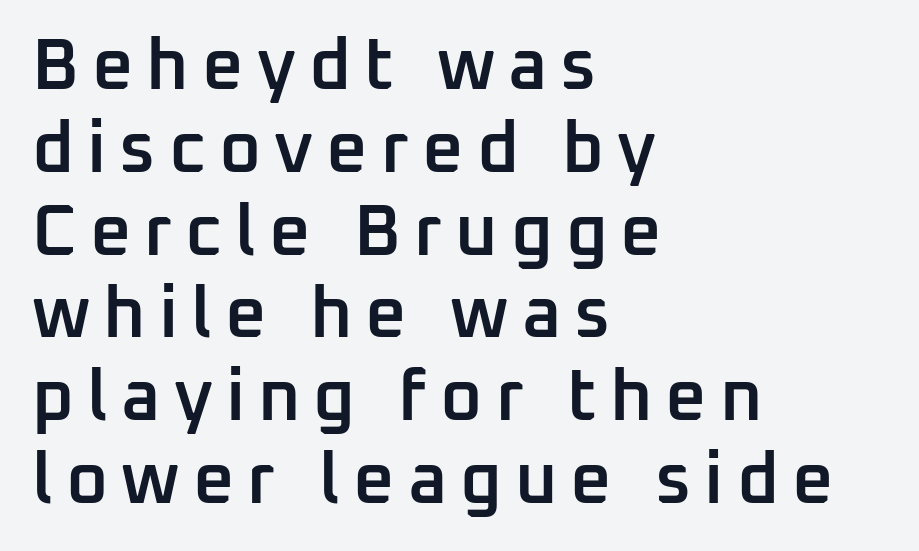
{"serif": "no", "italic": "no", "bold": "semi", "weight": "semibold", "width": "normal", "stroke_contrast": "low", "x_height": "medium", "monospaced": "no", "underline": "no", "align": "left", "line_spacing": "tight", "line_spacing_ratio": 1.15, "glyph_px": 72}
